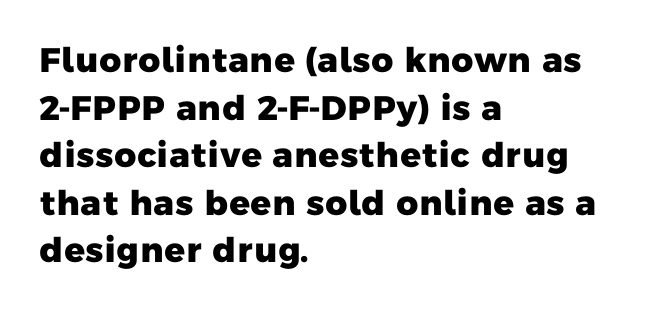
{"serif": "no", "bold": "yes", "weight": "heavy", "width": "normal", "stroke_contrast": "low", "x_height": "medium", "monospaced": "no", "underline": "no", "align": "left", "line_spacing": "normal", "line_spacing_ratio": 1.4, "letter_spacing": "normal", "letter_spacing_em": 0.0, "glyph_px": 34}
